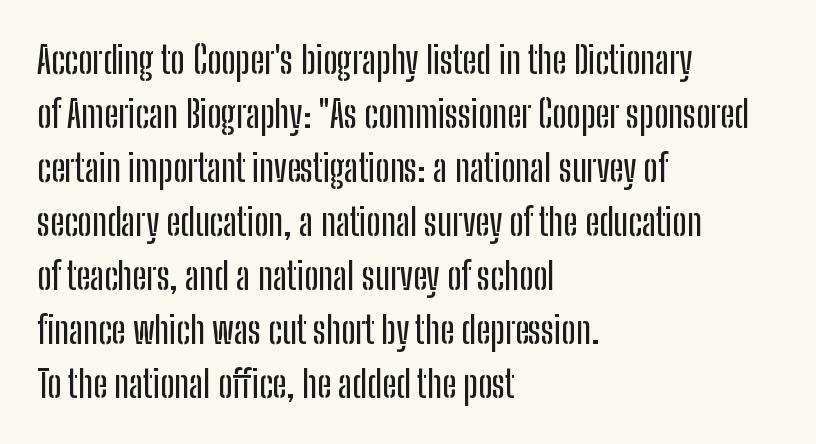
Q: Is the text italic (slanted)? A: No, it is upright.
Q: Is the typeface a serif or a sans-serif typeface? A: Sans-serif.
Q: Is the text underlined? A: No.
Q: How is the paragraph aligned? A: Left-aligned.
Q: Is the spacing between letters normal or unusually wide? A: Normal.
Q: Is the spacing between lines tight, normal or loose? A: Normal.
Q: Width (condensed, normal, or wide)? A: Condensed.
Q: Stroke contrast? A: Low.
Q: x-height? A: Medium.
Q: Monospaced? A: No.
